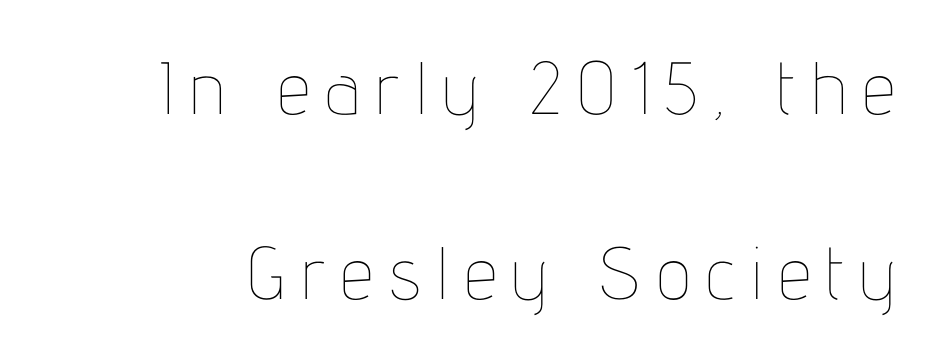
Character widths vary here, with narrow letters taking less room than wide ones. Quick note: not italic, upright. Heft: none added — not bold. Does the leading feel generous? Absolutely, it's lavish. The tracking jumps out immediately: characters are airy and widely separated.
